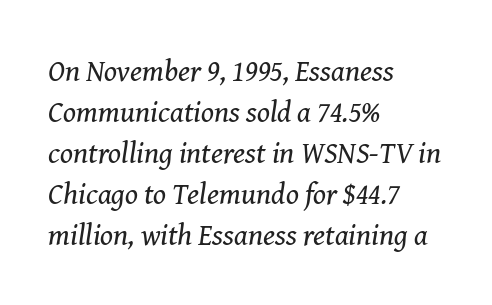
Students, observe: this is what conventionally led text looks like. Spacing between characters is what you'd get straight out of the box. Spacing verdict: proportional, widths tailored to each character. The face used here has a pronounced slope to its letters. The string is rendered with underlining switched off.
